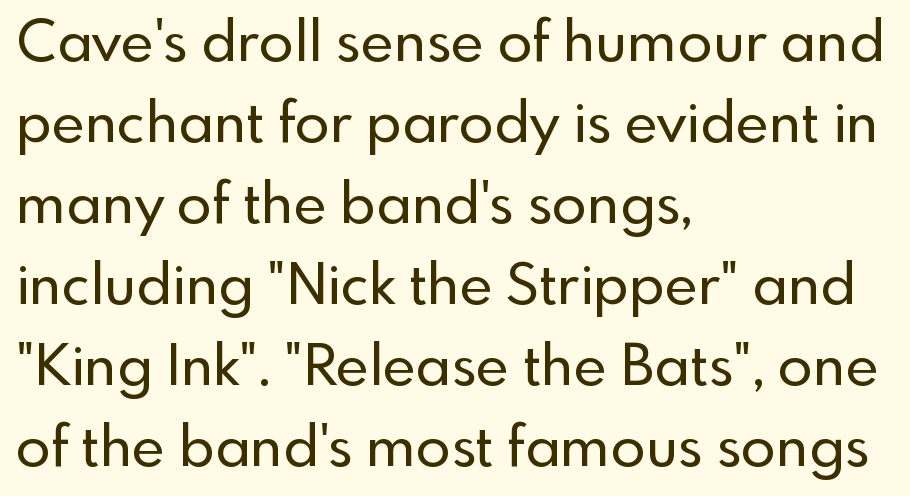
{"serif": "no", "italic": "no", "width": "normal", "x_height": "small", "monospaced": "no", "underline": "no", "align": "left", "line_spacing": "normal", "line_spacing_ratio": 1.42, "letter_spacing": "normal", "letter_spacing_em": 0.0, "glyph_px": 57}
